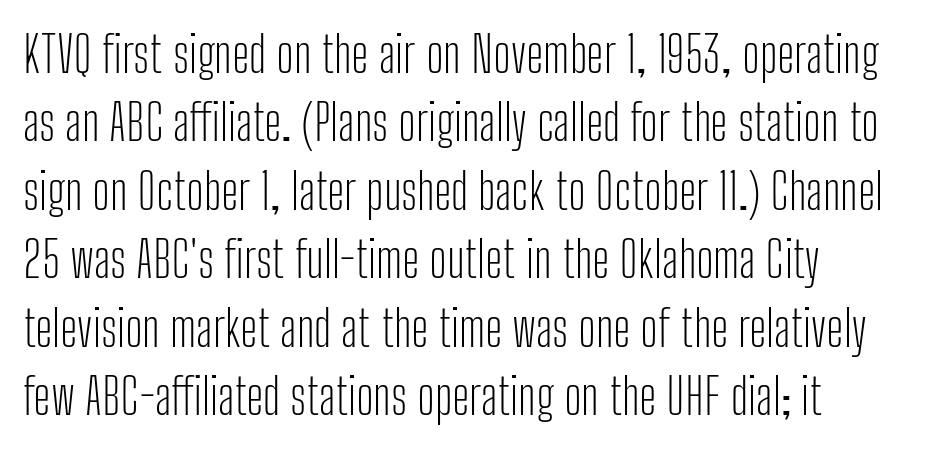
Varying glyph widths throughout — classic text-font behaviour. Notice how the passage keeps a crisp vertical edge on the left only. This sample uses an upright cut, with every glyph sitting square on the baseline. Vertically, the passage feels balanced, rows spaced as you'd expect.
